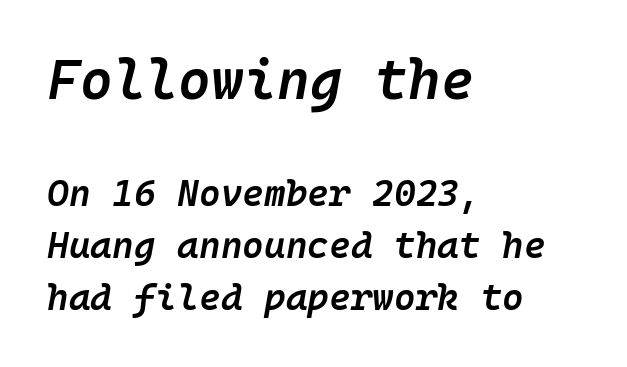
The image shows 56 px semibold type, italic (leaning right); set left-aligned, normal line spacing (1.41x), normal letter spacing, not underlined; the first (top) block is 1.51x larger; low stroke contrast and a medium x-height.
